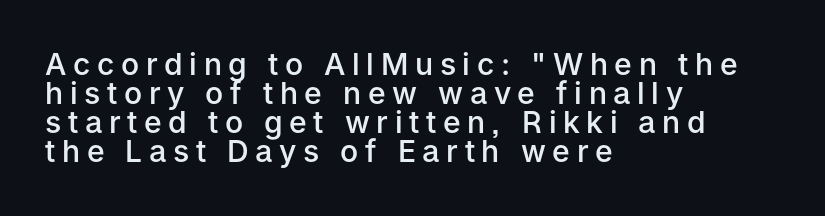
The image shows 30 px semibold sans-serif type, upright; set left-aligned, tight line spacing (0.97x), unusually wide letter spacing (+0.22 em), not underlined; low stroke contrast and a medium x-height.
